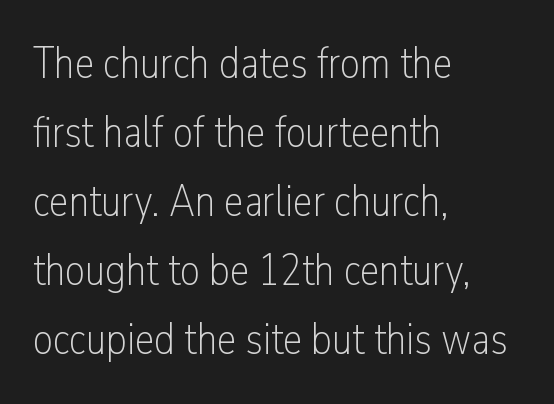
{"serif": "no", "italic": "no", "bold": "no", "weight": "light", "width": "condensed", "stroke_contrast": "low", "x_height": "medium", "monospaced": "no", "underline": "no", "align": "left", "line_spacing": "normal", "line_spacing_ratio": 1.57, "letter_spacing": "normal", "letter_spacing_em": 0.0, "glyph_px": 44}
